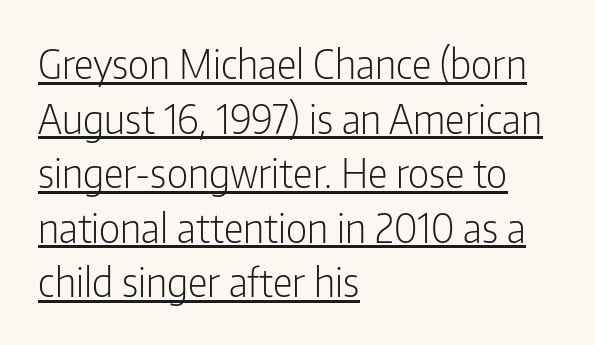
Think of a printed novel: that variable character pitch is what you see here. In terms of letterspacing, this is plain default setting. Check where the strokes stop: nothing finishes them off — pure sans. Does a line run under the words? Yes, clearly.
